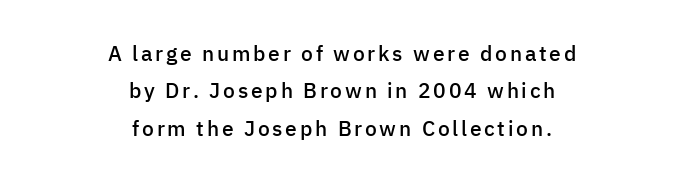
The image shows 21 px text type, upright; set centered, line spacing 1.78x, not underlined.
